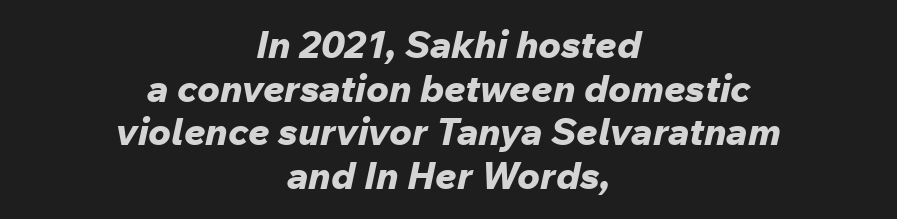
Q: Is the text bold? A: Yes.
Q: Is the text italic (slanted)? A: Yes, it leans right by about 12 degrees.
Q: Is the text underlined? A: No.
Q: How is the paragraph aligned? A: Centered.
Q: Is the spacing between letters normal or unusually wide? A: Normal.
Q: Is the spacing between lines tight, normal or loose? A: Tight.
Q: Width (condensed, normal, or wide)? A: Normal.
Q: Stroke contrast? A: Low.
Q: x-height? A: Medium.
Q: Monospaced? A: No.
